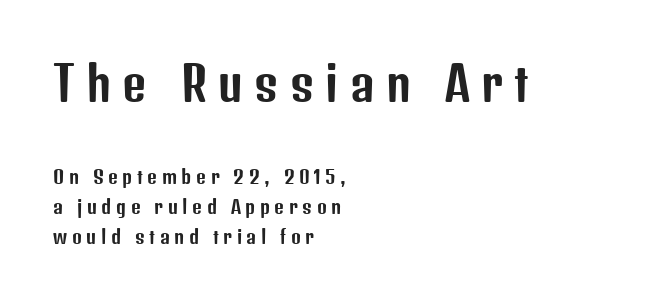
The image shows 47 px condensed sans-serif type, upright; set left-aligned, normal line spacing (1.57x), unusually wide letter spacing (+0.24 em), not underlined; the first (top) block is 2.47x larger; low stroke contrast and a medium x-height.
